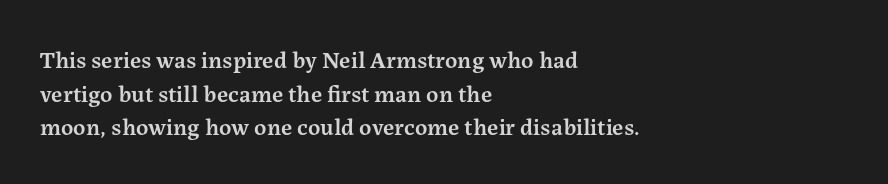
Q: Is the text bold? A: Semi-bold.
Q: Is the text italic (slanted)? A: No, it is upright.
Q: Is the text underlined? A: No.
Q: How is the paragraph aligned? A: Left-aligned.
Q: Is the spacing between letters normal or unusually wide? A: Normal.
Q: Is the spacing between lines tight, normal or loose? A: Normal.
